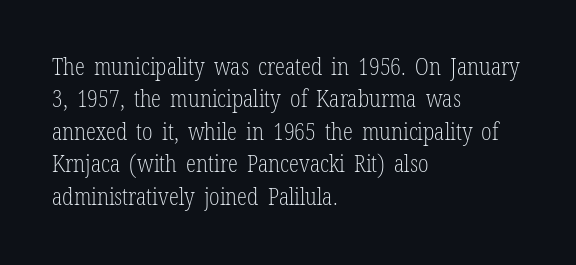
The image shows 23 px text type, upright; set left-aligned, normal line spacing (1.41x), normal letter spacing, not underlined.
